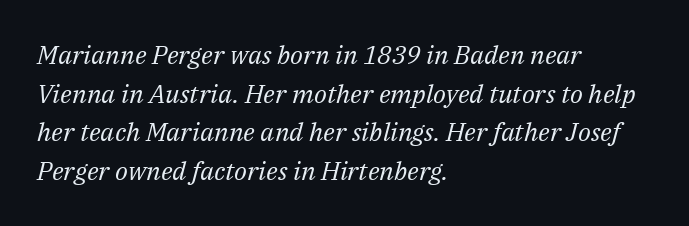
Q: Is the text bold? A: No.
Q: Is the text italic (slanted)? A: Yes, it leans right by about 14 degrees.
Q: Is the text underlined? A: No.
Q: How is the paragraph aligned? A: Left-aligned.
Q: Is the spacing between letters normal or unusually wide? A: Normal.
Q: Is the spacing between lines tight, normal or loose? A: Normal.
